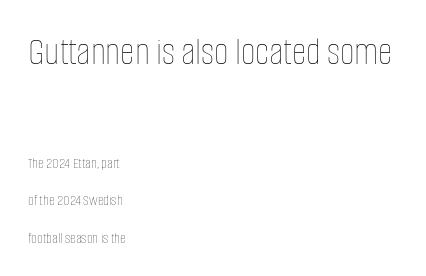
Looks like regular typesetting: each glyph gets only the width it needs. The line texture is even and compact thanks to regular tracking. Stems and bowls with no extra thickness — not bold. Line beginnings align vertically; line endings do not.
